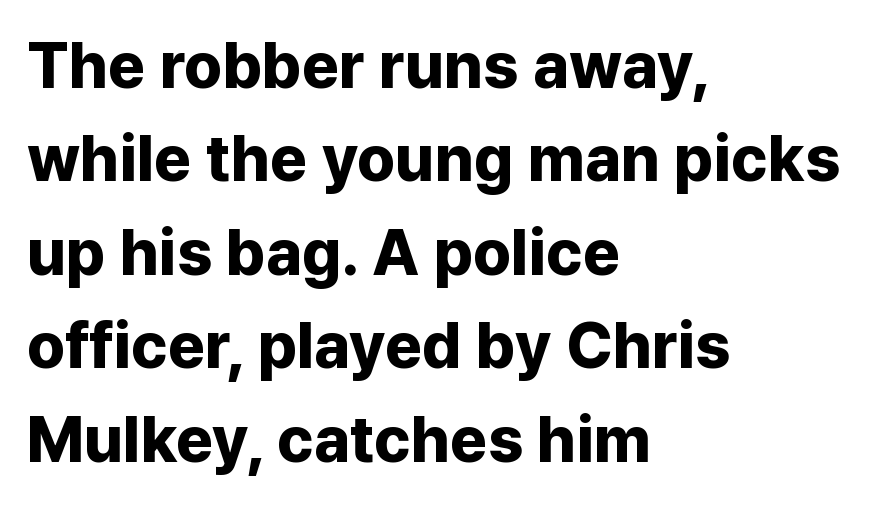
Lines of text with bare space underneath. The line texture is even and compact thanks to regular tracking. A classic flush-left, rag-right setting is used for this passage. The rendering uses natural spacing where letterforms have individual widths. Caption: bold face, heavy strokes.
